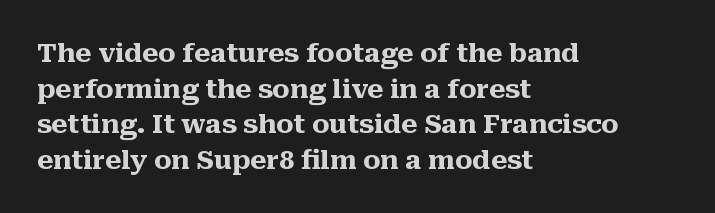
The image shows 26 px bold type, upright; set left-aligned, normal line spacing (1.37x), normal letter spacing, not underlined.
